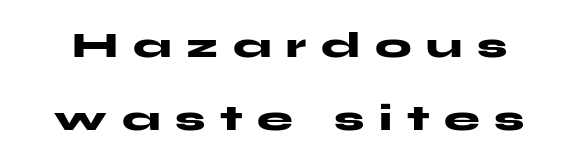
{"serif": "no", "italic": "no", "bold": "yes", "weight": "heavy", "width": "wide", "stroke_contrast": "medium", "x_height": "medium", "monospaced": "no", "underline": "no", "line_spacing": "loose", "line_spacing_ratio": 2.04, "letter_spacing": "wide", "letter_spacing_em": 0.41, "glyph_px": 36}
